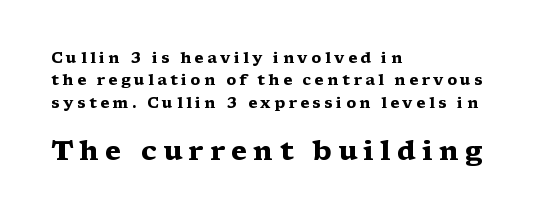
The image shows 27 px bold type, upright; set left-aligned, normal line spacing (1.49x), unusually wide letter spacing (+0.23 em), not underlined; the second (bottom) block is 1.8x larger.
